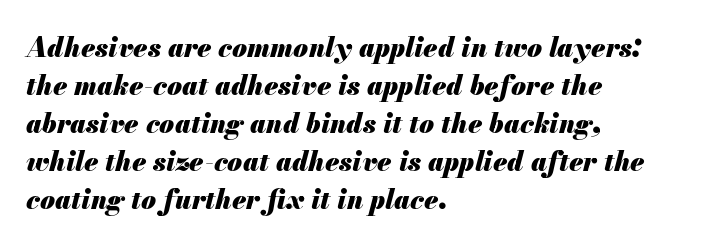
{"italic": "yes", "lean": "right", "slant_degrees": 13, "bold": "yes", "underline": "no", "align": "left", "line_spacing": "normal", "line_spacing_ratio": 1.41, "letter_spacing": "normal", "letter_spacing_em": 0.0, "glyph_px": 27}
